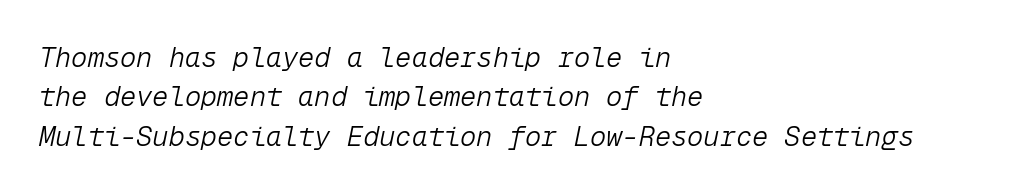
Just letters on the line, the space beneath them empty. The letterforms sit shoulder to shoulder at normal distance. The strokes are not fattened; the text isn't bold. Which margin do the lines hug? The left one — the right edge is uneven. The specimen reads as italic at a glance.
